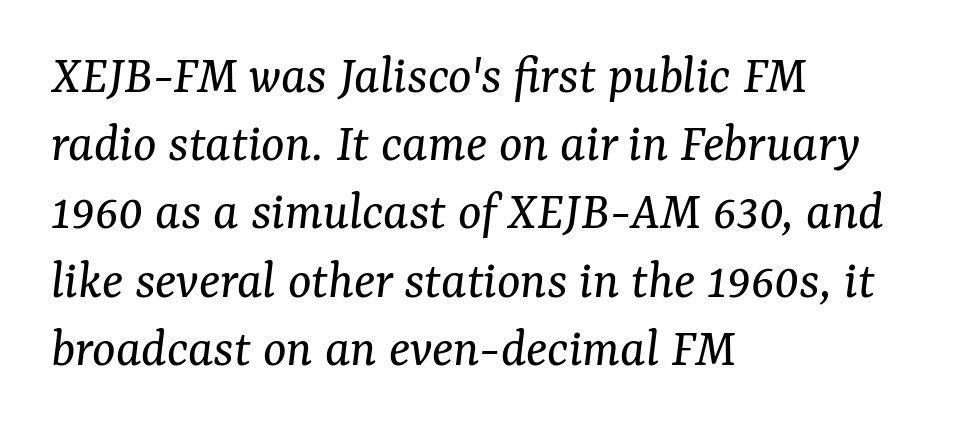
Q: Is the text bold? A: No.
Q: Is the text italic (slanted)? A: Yes, it leans right by about 7 degrees.
Q: Is the typeface a serif or a sans-serif typeface? A: Serif.
Q: Is the text underlined? A: No.
Q: How is the paragraph aligned? A: Left-aligned.
Q: Is the spacing between letters normal or unusually wide? A: Normal.
Q: Width (condensed, normal, or wide)? A: Normal.
Q: Stroke contrast? A: Medium.
Q: x-height? A: Medium.
Q: Monospaced? A: No.
